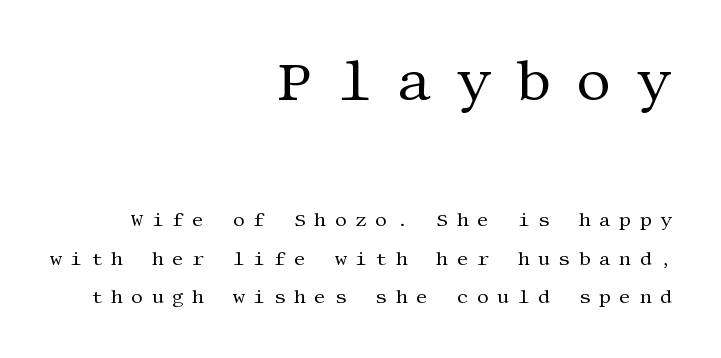
The image shows 56 px regular-weight serif type, upright; set right-aligned, loose line spacing (2.05x), unusually wide letter spacing (+0.43 em), not underlined; the first (top) block is 2.95x larger; medium stroke contrast and a large x-height.
